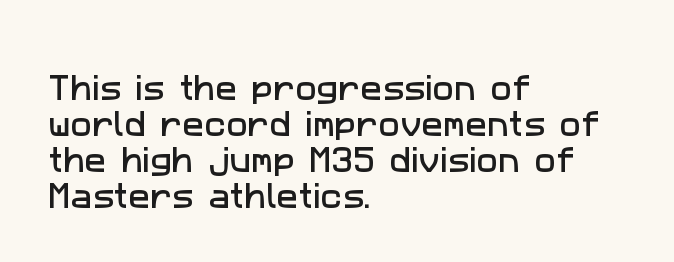
Q: Is the typeface a serif or a sans-serif typeface? A: Sans-serif.
Q: Is the text underlined? A: No.
Q: How is the paragraph aligned? A: Left-aligned.
Q: Is the spacing between letters normal or unusually wide? A: Normal.
Q: Width (condensed, normal, or wide)? A: Normal.
Q: Stroke contrast? A: Low.
Q: x-height? A: Medium.
Q: Monospaced? A: No.
